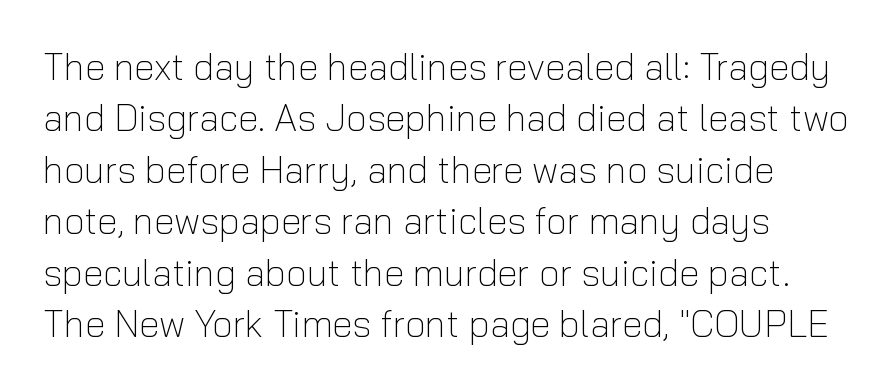
Q: Is the text bold? A: No.
Q: Is the text italic (slanted)? A: No, it is upright.
Q: Is the typeface a serif or a sans-serif typeface? A: Sans-serif.
Q: Is the text underlined? A: No.
Q: Is the spacing between letters normal or unusually wide? A: Normal.
Q: Is the spacing between lines tight, normal or loose? A: Normal.
Q: Width (condensed, normal, or wide)? A: Normal.
Q: Stroke contrast? A: Low.
Q: x-height? A: Medium.
Q: Monospaced? A: No.
